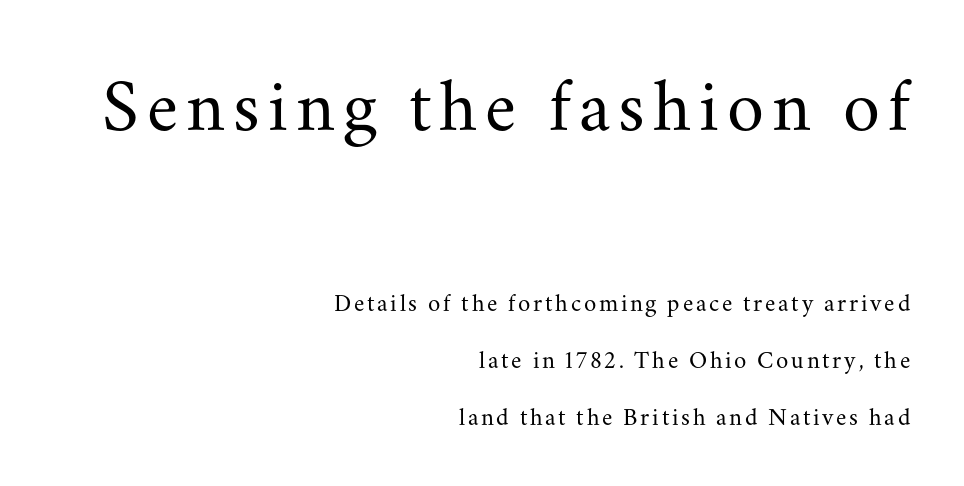
Q: Is the text bold? A: No.
Q: Is the text italic (slanted)? A: No, it is upright.
Q: Is the typeface a serif or a sans-serif typeface? A: Serif.
Q: Is the text underlined? A: No.
Q: How is the paragraph aligned? A: Right-aligned.
Q: Is the spacing between lines tight, normal or loose? A: Loose.
Q: Which block of text is set in a larger size, the first (top) or the second (bottom)? A: The first (top) one.
Q: Width (condensed, normal, or wide)? A: Normal.
Q: Stroke contrast? A: Medium.
Q: x-height? A: Small.
Q: Monospaced? A: No.
